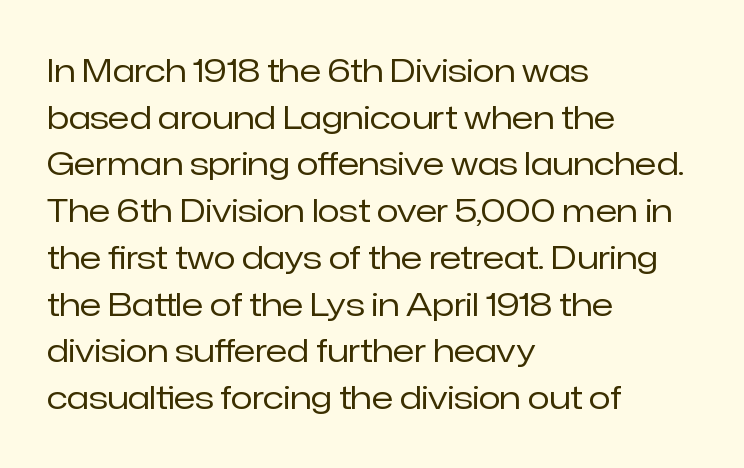
{"serif": "no", "italic": "no", "bold": "no", "weight": "regular", "width": "normal", "stroke_contrast": "low", "x_height": "medium", "monospaced": "no", "underline": "no", "align": "left", "line_spacing": "normal", "line_spacing_ratio": 1.46, "letter_spacing": "normal", "letter_spacing_em": 0.0, "glyph_px": 32}
